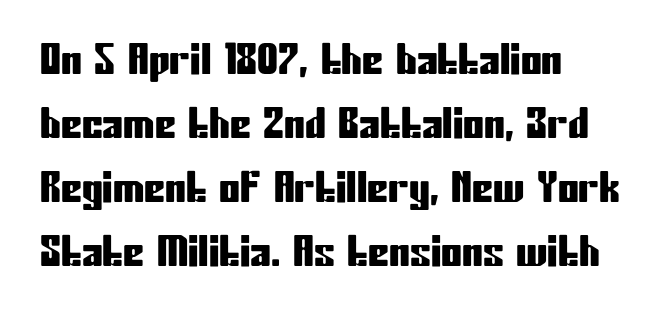
The passage shown stacks its lines at a standard gap. Note: no serifs on the glyphs. The zone under the glyphs is completely vacant. Does the lettering tilt? It doesn't — this is upright. Do the characters align in a grid? No, the font is proportional. This rendering leaves character spacing at its baseline value.
